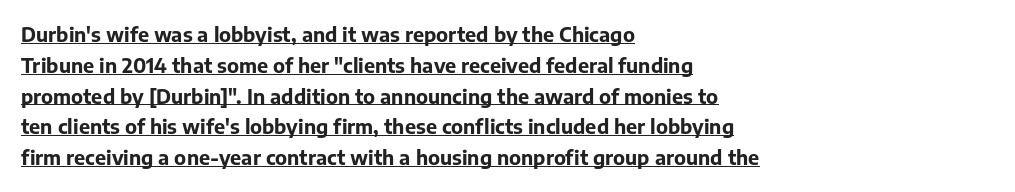
The image shows 20 px bold type, upright; set left-aligned, normal line spacing (1.54x), normal letter spacing, underlined.
